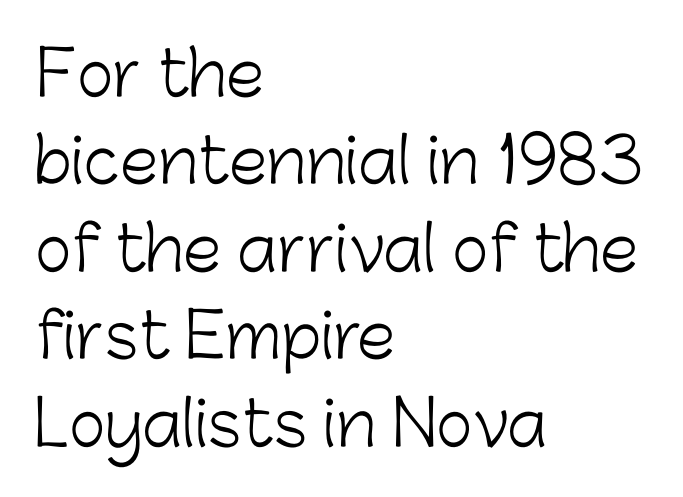
Which margin do the lines hug? The left one — the right edge is uneven. The line texture is even and compact thanks to regular tracking. Evenly set lines give the paragraph a standard silhouette. The characters display no serif detailing; their extremities are plain. Does the lettering tilt? It doesn't — this is upright. Each letter keeps its own natural width here, so spacing adapts to shape.
